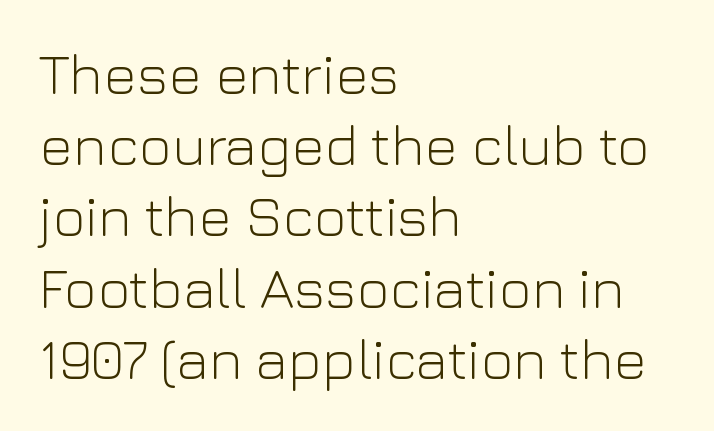
The rendering keeps characters at their native spacing. The letterforms sit at book weight or below. Varying glyph widths throughout — classic text-font behaviour. The string is rendered with underlining switched off. Every character sits straight up, as roman type does.
